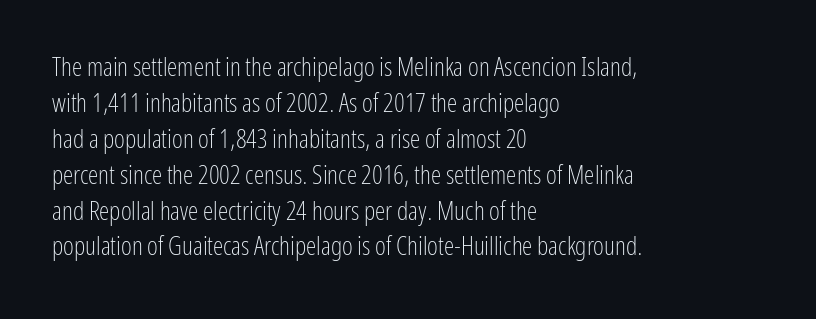
{"italic": "no", "bold": "no", "underline": "no", "align": "left", "line_spacing": "normal", "line_spacing_ratio": 1.38, "letter_spacing": "normal", "letter_spacing_em": 0.0, "glyph_px": 26}
